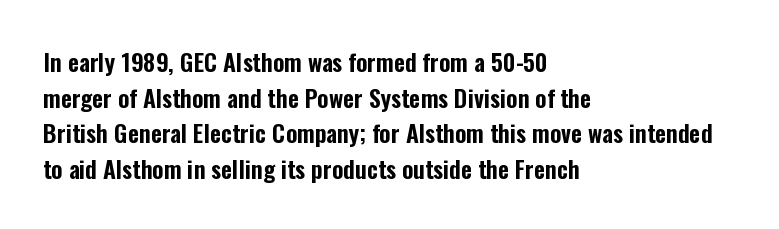
Q: Is the text italic (slanted)? A: No, it is upright.
Q: Is the text underlined? A: No.
Q: How is the paragraph aligned? A: Left-aligned.
Q: Is the spacing between letters normal or unusually wide? A: Normal.
Q: Is the spacing between lines tight, normal or loose? A: Normal.
